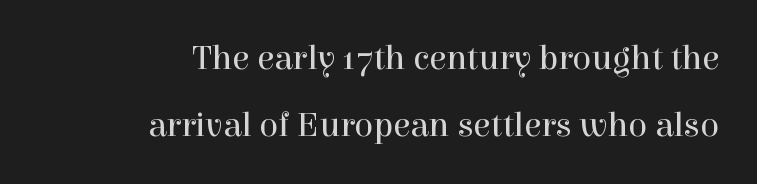
Stroke terminals: seriffed. Students, note that the glyphs here touch the page at normal intervals. Weight: regular or lighter. Every stem runs plumb, perpendicular to the baseline. Descenders are the only things crossing below the line.
